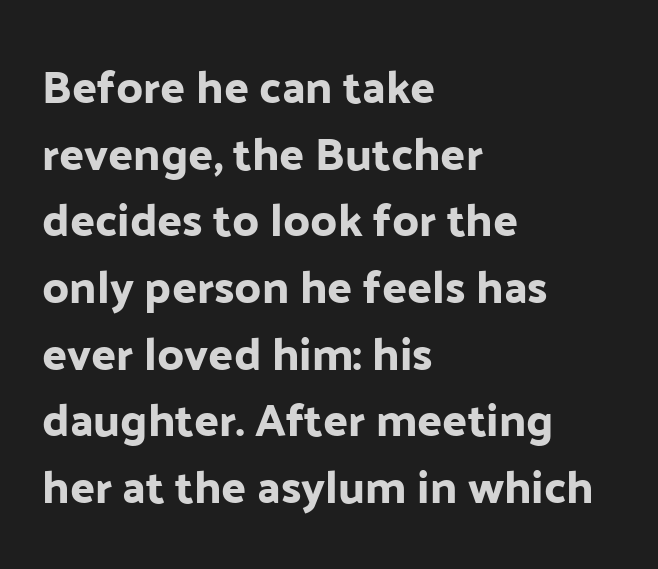
{"serif": "no", "italic": "no", "width": "normal", "stroke_contrast": "low", "x_height": "medium", "monospaced": "no", "underline": "no", "align": "left", "line_spacing": "normal", "line_spacing_ratio": 1.45, "letter_spacing": "normal", "letter_spacing_em": 0.0, "glyph_px": 46}
